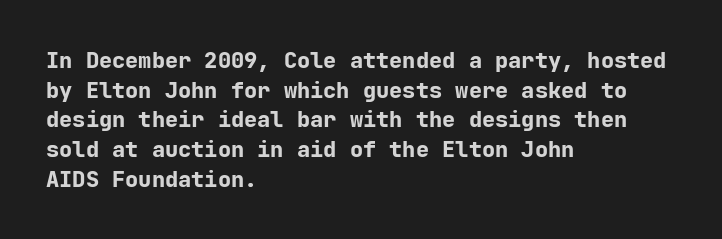
{"italic": "no", "bold": "yes", "underline": "no", "align": "left", "line_spacing": "normal", "line_spacing_ratio": 1.35, "letter_spacing": "normal", "letter_spacing_em": 0.0, "glyph_px": 22}
